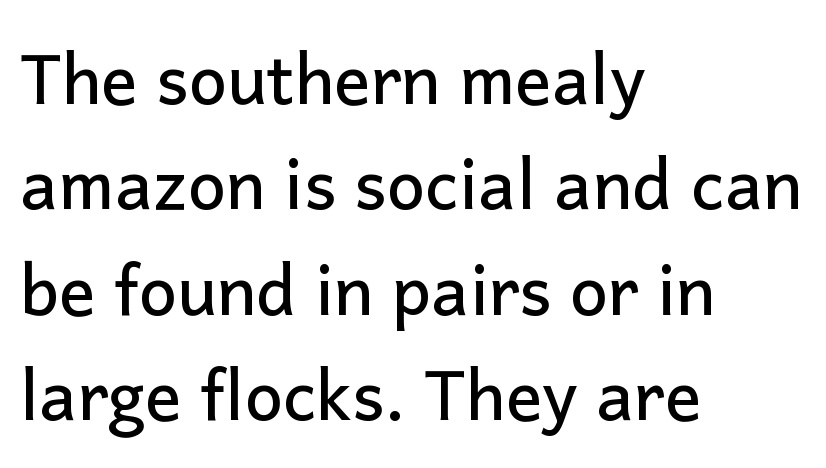
The image shows 68 px sans-serif type, upright; set left-aligned, normal line spacing (1.55x), normal letter spacing, not underlined; low stroke contrast and a medium x-height.
